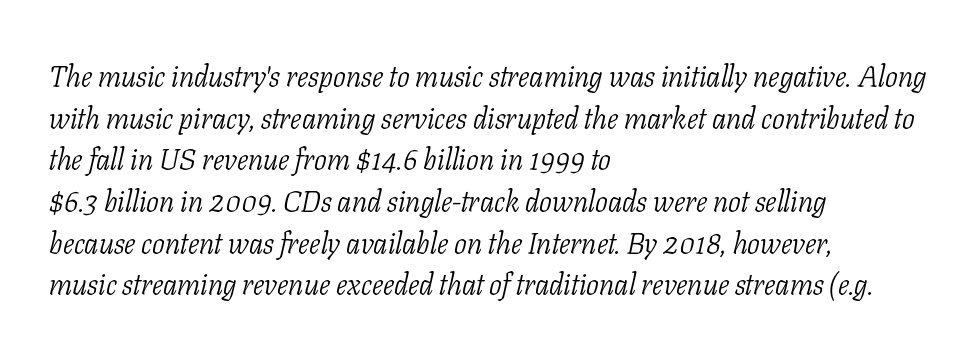
The image shows 30 px light, condensed serif type, italic (leaning right); set left-aligned, normal line spacing (1.39x), normal letter spacing, not underlined; low stroke contrast and a medium x-height.
